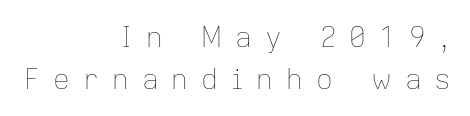
The image shows 28 px thin type, upright; set right-aligned, normal line spacing (1.5x), unusually wide letter spacing (+0.46 em), not underlined; low stroke contrast and a medium x-height.
